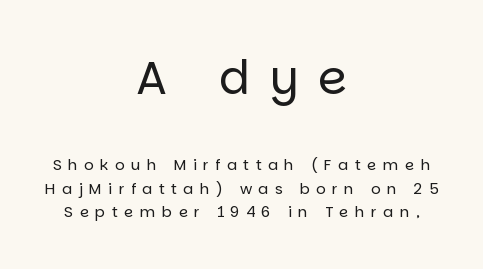
Q: Is the text bold? A: No.
Q: Is the text italic (slanted)? A: No, it is upright.
Q: Is the typeface a serif or a sans-serif typeface? A: Sans-serif.
Q: Is the text underlined? A: No.
Q: How is the paragraph aligned? A: Centered.
Q: Is the spacing between letters normal or unusually wide? A: Unusually wide.
Q: Is the spacing between lines tight, normal or loose? A: Normal.
Q: Which block of text is set in a larger size, the first (top) or the second (bottom)? A: The first (top) one.
Q: Width (condensed, normal, or wide)? A: Normal.
Q: Stroke contrast? A: Low.
Q: x-height? A: Large.
Q: Monospaced? A: No.
